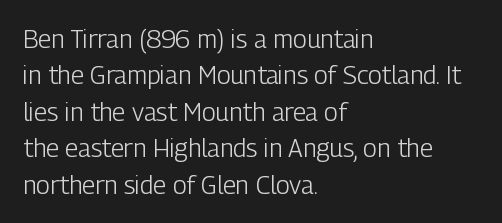
Q: Is the text bold? A: No.
Q: Is the text italic (slanted)? A: No, it is upright.
Q: Is the text underlined? A: No.
Q: How is the paragraph aligned? A: Left-aligned.
Q: Is the spacing between letters normal or unusually wide? A: Normal.
Q: Is the spacing between lines tight, normal or loose? A: Normal.
